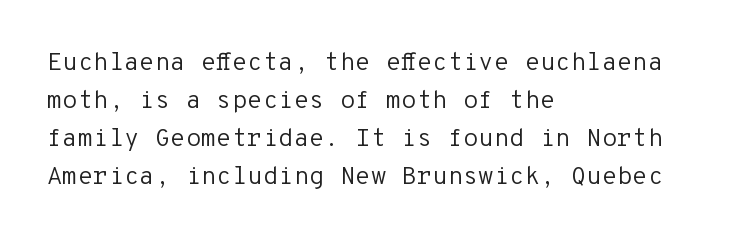
{"italic": "no", "bold": "no", "underline": "no", "align": "left", "line_spacing": "normal", "line_spacing_ratio": 1.52, "letter_spacing": "normal", "letter_spacing_em": 0.0, "glyph_px": 25}
